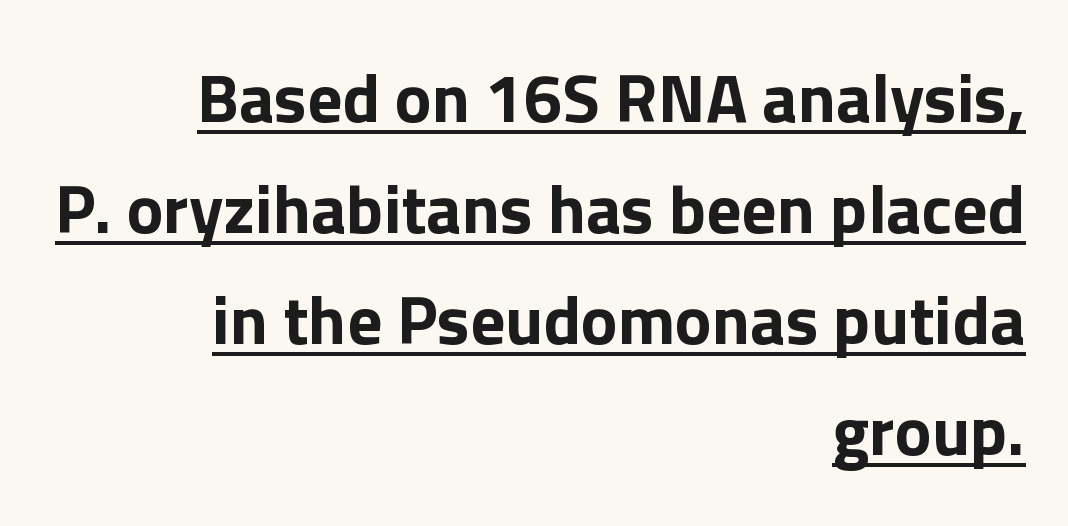
The image shows 69 px bold sans-serif type, upright; set right-aligned, normal line spacing (1.61x), normal letter spacing, underlined; low stroke contrast and a medium x-height.
